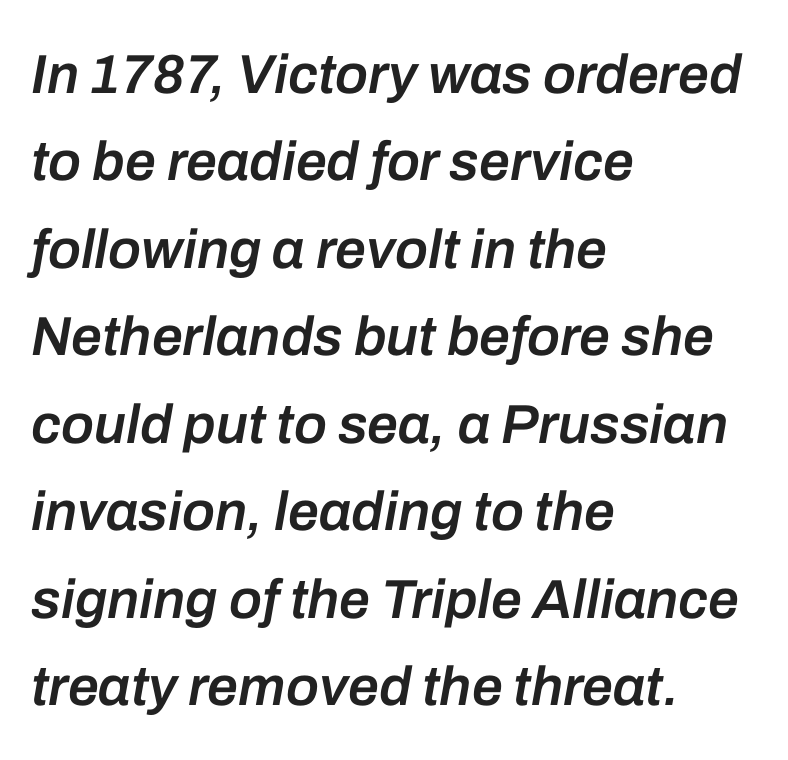
Compared with a centered layout, this one pins lines to the left instead. Each new line begins a customary step beneath the previous one. The specimen omits any rule beneath the text block's lines. The passage shown is semibold, sitting just below true bold. Each letter keeps its own natural width here, so spacing adapts to shape.
